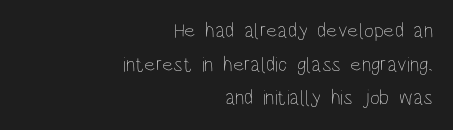
Q: Is the text bold? A: No.
Q: Is the text italic (slanted)? A: No, it is upright.
Q: Is the text underlined? A: No.
Q: How is the paragraph aligned? A: Right-aligned.
Q: Is the spacing between letters normal or unusually wide? A: Normal.
Q: Is the spacing between lines tight, normal or loose? A: Normal.
